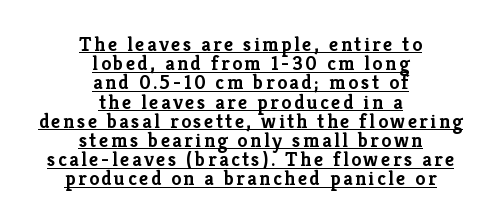
Horizontal bands of white between lines are thin slivers. The lines are quadded center. Descenders here cross a horizontal rule under the line. The lettering holds an erect, upright posture throughout.
